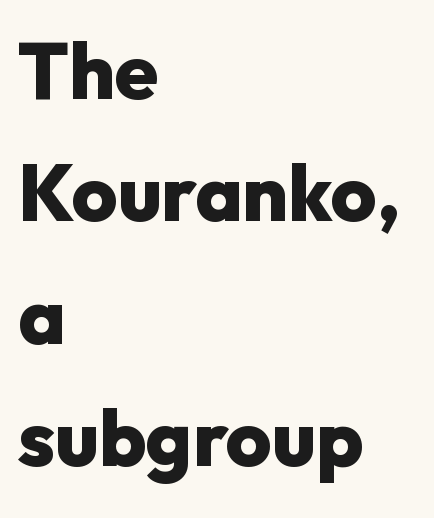
Q: Is the text bold? A: Yes.
Q: Is the text italic (slanted)? A: No, it is upright.
Q: Is the typeface a serif or a sans-serif typeface? A: Sans-serif.
Q: Is the text underlined? A: No.
Q: How is the paragraph aligned? A: Left-aligned.
Q: Is the spacing between letters normal or unusually wide? A: Normal.
Q: Is the spacing between lines tight, normal or loose? A: Normal.
Q: Width (condensed, normal, or wide)? A: Normal.
Q: Stroke contrast? A: Low.
Q: x-height? A: Medium.
Q: Monospaced? A: No.
